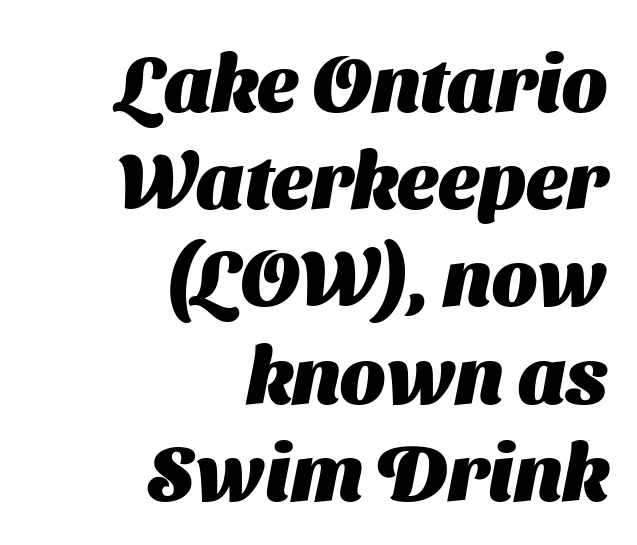
Q: Is the text bold? A: Yes.
Q: Is the typeface a serif or a sans-serif typeface? A: Sans-serif.
Q: Is the text underlined? A: No.
Q: How is the paragraph aligned? A: Right-aligned.
Q: Is the spacing between letters normal or unusually wide? A: Normal.
Q: Width (condensed, normal, or wide)? A: Normal.
Q: Stroke contrast? A: Medium.
Q: x-height? A: Medium.
Q: Monospaced? A: No.
